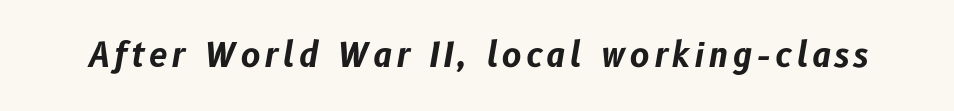
The image shows 33 px bold type, italic (leaning right); set not underlined; low stroke contrast and a medium x-height.
